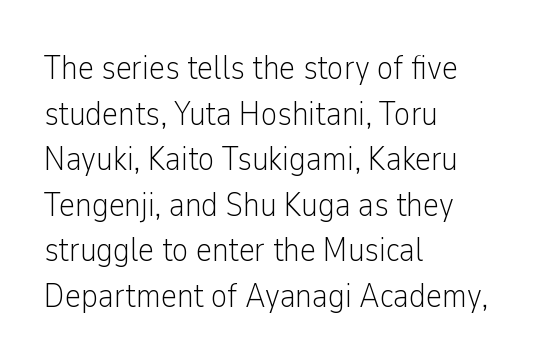
The image shows 34 px light, condensed sans-serif type, upright; set left-aligned, normal line spacing (1.34x), normal letter spacing, not underlined; low stroke contrast and a medium x-height.
